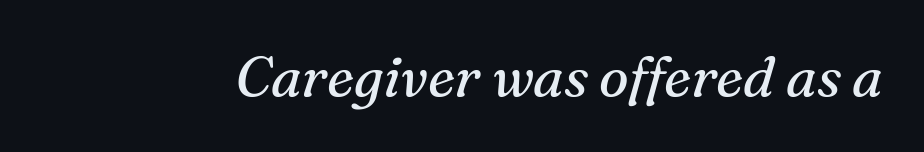
The image shows 56 px regular-weight serif type, italic (leaning right); set normal letter spacing, not underlined; medium stroke contrast and a medium x-height.
